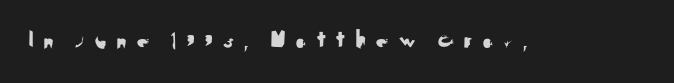
{"italic": "no", "underline": "no", "letter_spacing": "wide", "letter_spacing_em": 0.34, "glyph_px": 26}
